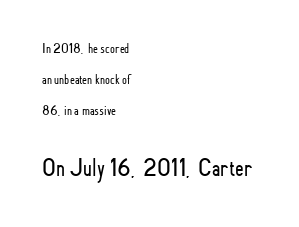
Q: Is the text bold? A: No.
Q: Is the text italic (slanted)? A: No, it is upright.
Q: Is the text underlined? A: No.
Q: How is the paragraph aligned? A: Left-aligned.
Q: Is the spacing between letters normal or unusually wide? A: Normal.
Q: Is the spacing between lines tight, normal or loose? A: Loose.
Q: Which block of text is set in a larger size, the first (top) or the second (bottom)? A: The second (bottom) one.
